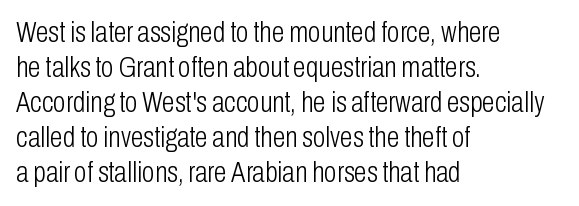
Style check: upright. Standard letterfit; no display-style spreading of the glyphs. Regarding serifs, this sample does without them. The weight would be labelled regular, book, light, or lighter still.
